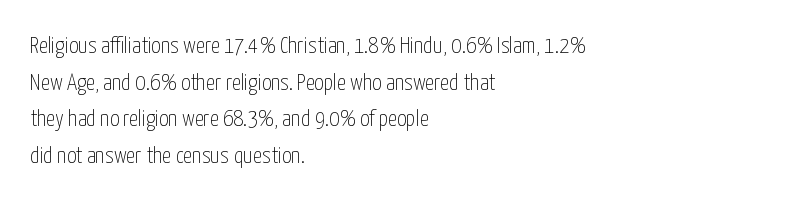
The image shows 23 px text type, upright; set left-aligned, normal line spacing (1.59x), normal letter spacing, not underlined.
